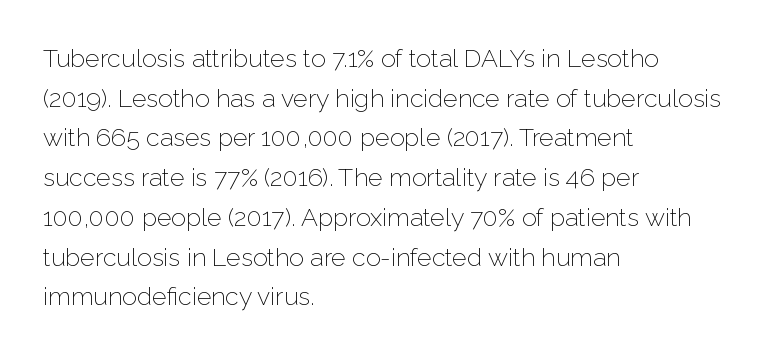
The image shows 25 px text type, upright; set left-aligned, normal line spacing (1.59x), normal letter spacing, not underlined.
